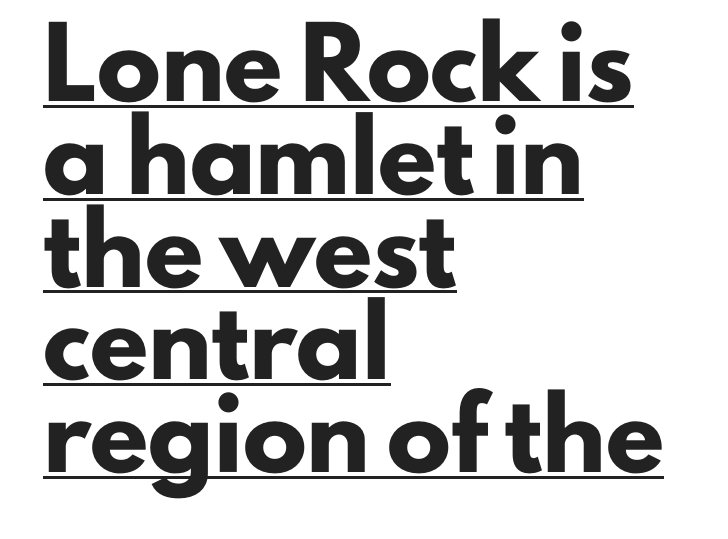
{"serif": "no", "italic": "no", "bold": "yes", "weight": "heavy", "width": "normal", "stroke_contrast": "low", "x_height": "small", "monospaced": "no", "underline": "yes", "align": "left", "line_spacing": "normal", "line_spacing_ratio": 1.45, "letter_spacing": "normal", "letter_spacing_em": 0.0, "glyph_px": 64}
